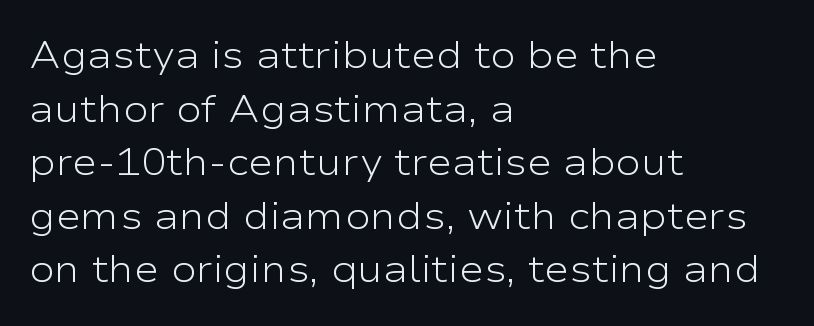
Q: Is the text bold? A: No.
Q: Is the text italic (slanted)? A: No, it is upright.
Q: Is the typeface a serif or a sans-serif typeface? A: Sans-serif.
Q: Is the text underlined? A: No.
Q: How is the paragraph aligned? A: Left-aligned.
Q: Is the spacing between letters normal or unusually wide? A: Normal.
Q: Is the spacing between lines tight, normal or loose? A: Normal.
Q: Width (condensed, normal, or wide)? A: Wide.
Q: Stroke contrast? A: Low.
Q: x-height? A: Medium.
Q: Monospaced? A: No.
